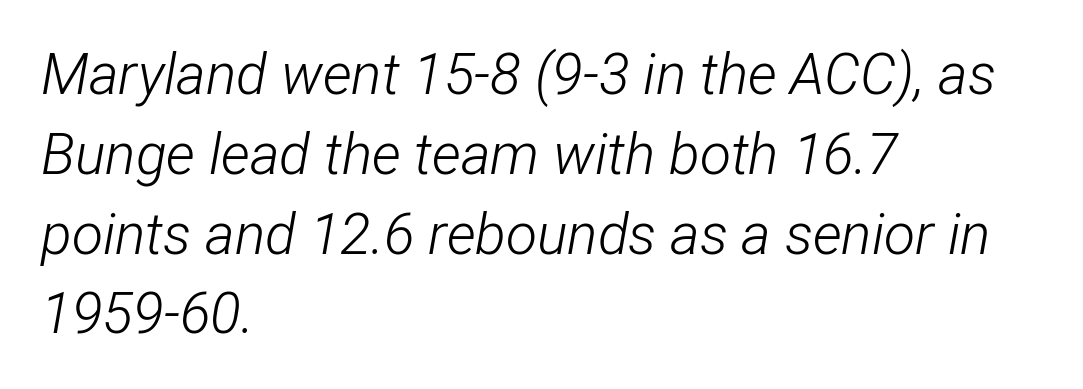
{"italic": "yes", "lean": "right", "slant_degrees": 12, "bold": "no", "weight": "light", "width": "condensed", "stroke_contrast": "low", "x_height": "medium", "monospaced": "no", "underline": "no", "align": "left", "line_spacing": "normal", "line_spacing_ratio": 1.4, "letter_spacing": "normal", "letter_spacing_em": 0.0, "glyph_px": 57}
